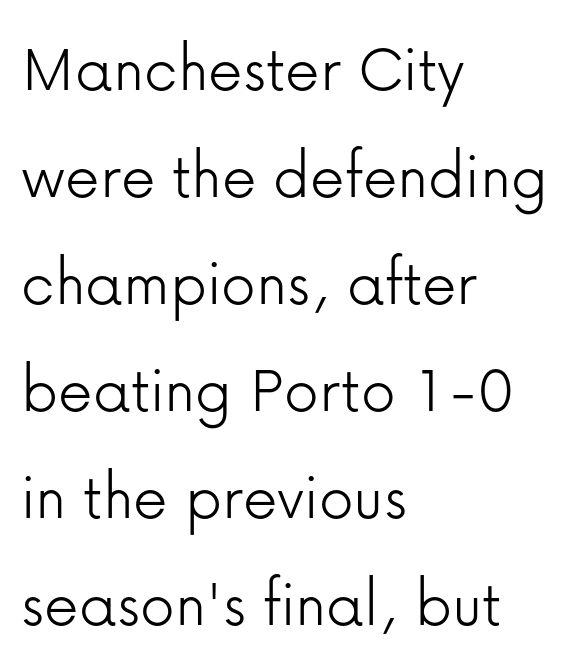
Q: Is the text bold? A: No.
Q: Is the text italic (slanted)? A: No, it is upright.
Q: Is the typeface a serif or a sans-serif typeface? A: Sans-serif.
Q: Is the text underlined? A: No.
Q: How is the paragraph aligned? A: Left-aligned.
Q: Is the spacing between letters normal or unusually wide? A: Normal.
Q: Is the spacing between lines tight, normal or loose? A: Normal.
Q: Width (condensed, normal, or wide)? A: Normal.
Q: Stroke contrast? A: Low.
Q: x-height? A: Medium.
Q: Monospaced? A: No.
